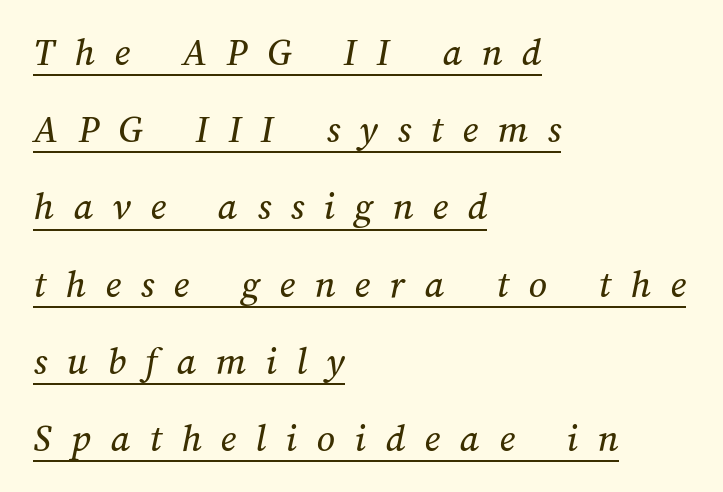
Q: Is the text underlined? A: Yes.
Q: How is the paragraph aligned? A: Left-aligned.
Q: Is the spacing between letters normal or unusually wide? A: Unusually wide.
Q: Is the spacing between lines tight, normal or loose? A: Loose.
Q: Width (condensed, normal, or wide)? A: Normal.
Q: Stroke contrast? A: Medium.
Q: x-height? A: Medium.
Q: Monospaced? A: No.
